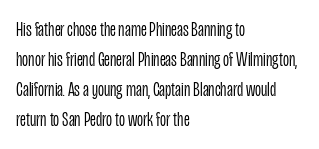
Q: Is the text bold? A: No.
Q: Is the text italic (slanted)? A: No, it is upright.
Q: Is the text underlined? A: No.
Q: How is the paragraph aligned? A: Left-aligned.
Q: Is the spacing between letters normal or unusually wide? A: Normal.
Q: Is the spacing between lines tight, normal or loose? A: Normal.
